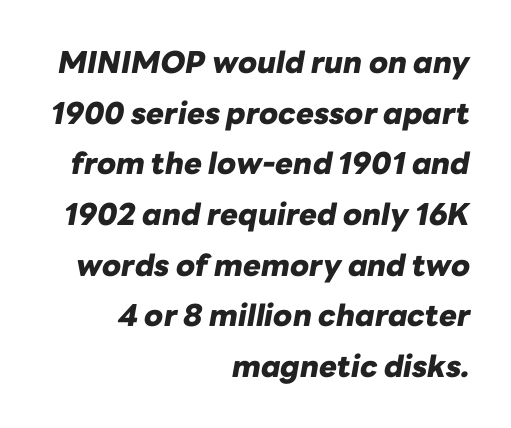
Looks like regular typesetting: each glyph gets only the width it needs. The letters are bold, with thick, heavy strokes. What's the leading like? Ordinary, nothing unusual. Rule under the text: the space is simply empty. In terms of posture, this sample is oblique. The tracking reads as untouched default to a designer's eye.
